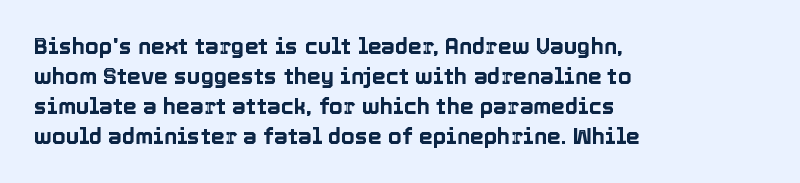
Decoration check: the copy has no underline. A roman cut, with each character standing at attention. The line-height multiplier appears to be the usual default. In CSS terms this would be text-align: left. Words appear dense and cohesive because spacing is normal.
